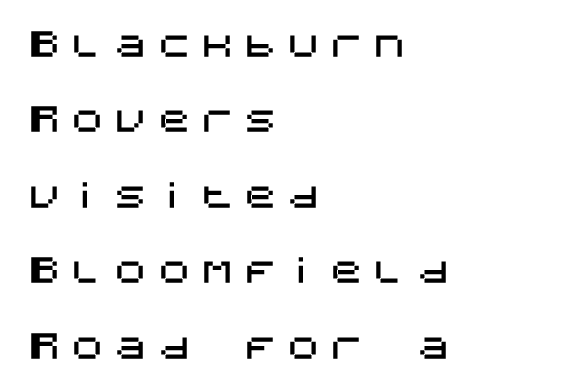
The specimen reads as upright at a glance. Is the block centered? No — it sits flush against the left margin. Regarding leading, the lines here are spaced well apart. The rendering shows plain stroke endings on the letterforms — a sans-serif design. A clean baseline with only descenders dipping below it. How are the letters spaced? Widely, with obvious added tracking.
